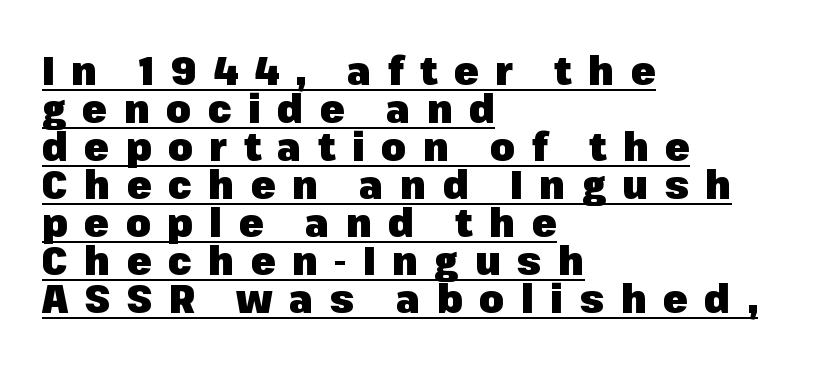
{"serif": "no", "italic": "no", "bold": "yes", "weight": "heavy", "width": "normal", "stroke_contrast": "low", "x_height": "medium", "monospaced": "no", "underline": "yes", "align": "left", "line_spacing": "tight", "line_spacing_ratio": 0.95, "letter_spacing": "wide", "letter_spacing_em": 0.41, "glyph_px": 40}
